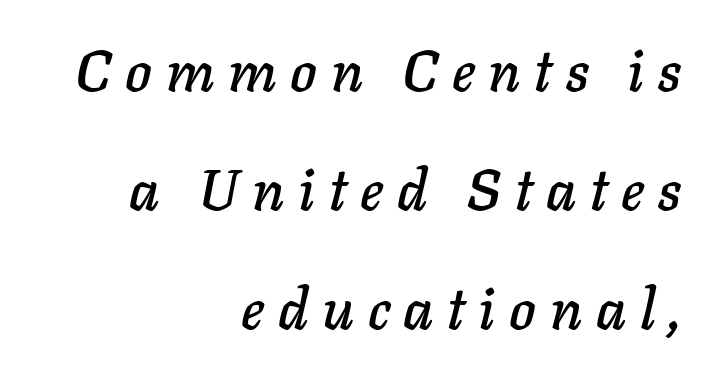
Typeset ragged left — the right edge is the straight one. Baseline-to-baseline distance is far greater than the letter height. Has an underline been added? It has not. Here the glyphs are tracked loosely, breaking word shapes into spaced letters.
